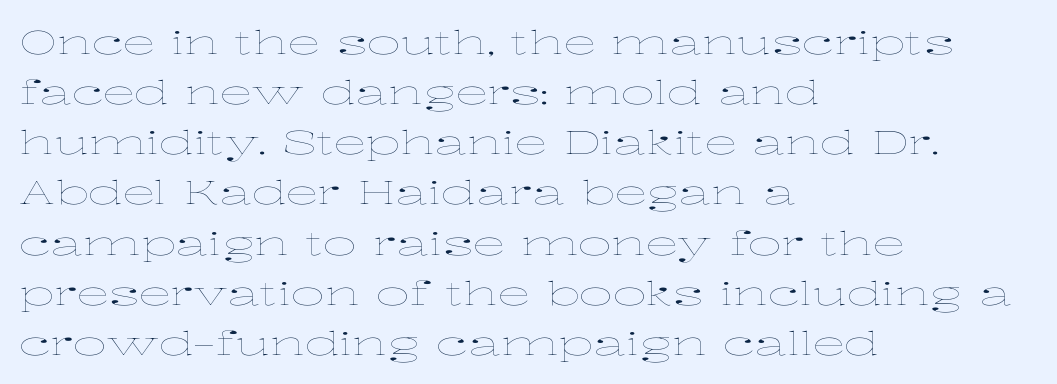
{"italic": "no", "bold": "no", "weight": "thin", "width": "wide", "stroke_contrast": "low", "x_height": "medium", "monospaced": "no", "underline": "no", "align": "left", "line_spacing": "normal", "line_spacing_ratio": 1.52, "letter_spacing": "normal", "letter_spacing_em": 0.0, "glyph_px": 33}
